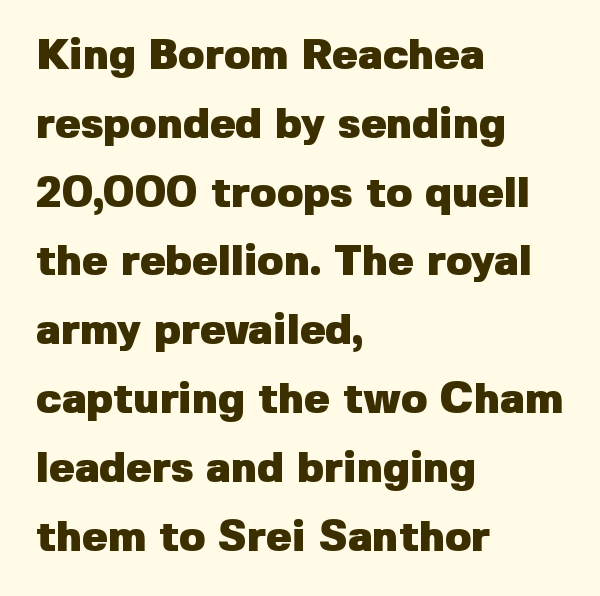
The image shows 43 px heavy sans-serif type, upright; set left-aligned, normal line spacing (1.6x), normal letter spacing, not underlined; low stroke contrast and a medium x-height.
